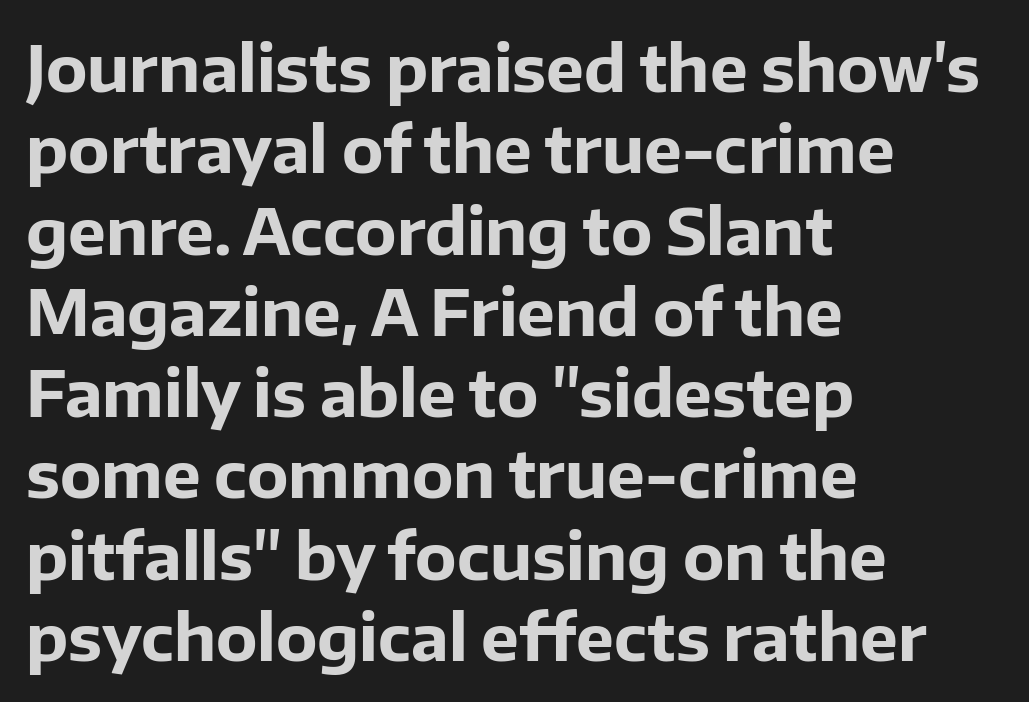
{"serif": "no", "italic": "no", "bold": "yes", "weight": "bold", "width": "normal", "stroke_contrast": "low", "x_height": "medium", "monospaced": "no", "underline": "no", "align": "left", "line_spacing": "normal", "line_spacing_ratio": 1.27, "letter_spacing": "normal", "letter_spacing_em": 0.0, "glyph_px": 64}
